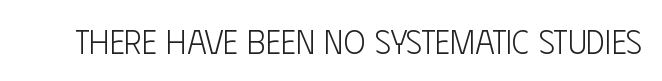
{"serif": "no", "italic": "no", "bold": "no", "weight": "light", "width": "condensed", "stroke_contrast": "low", "x_height": "large", "monospaced": "no", "underline": "no", "letter_spacing": "normal", "letter_spacing_em": 0.0, "glyph_px": 33}
